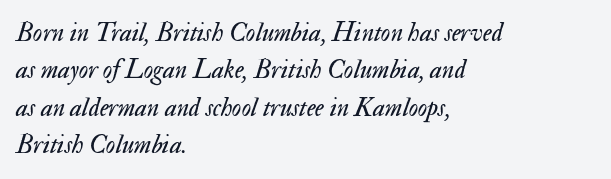
{"italic": "yes", "lean": "right", "slant_degrees": 17, "bold": "no", "underline": "no", "align": "left", "line_spacing": "normal", "line_spacing_ratio": 1.44, "letter_spacing": "normal", "letter_spacing_em": 0.0, "glyph_px": 26}
